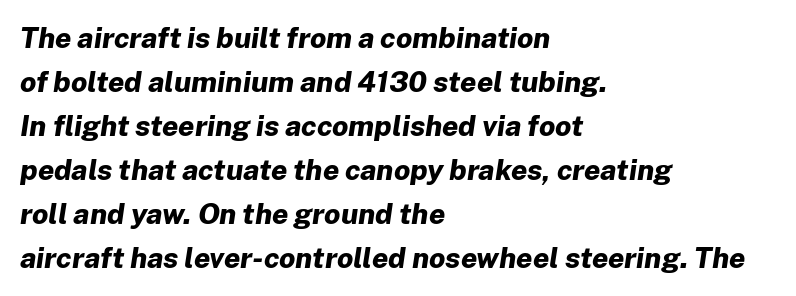
How are the letters spaced? Ordinarily, with no added tracking. The text carries the slant typical of an italic or oblique font. The rendering uses a moderate line-height, typical for paragraphs. Spacing verdict: proportional, widths tailored to each character. Horizontally, the lines are justified to the leading edge only. The sample has been set heavy, in full bold.
